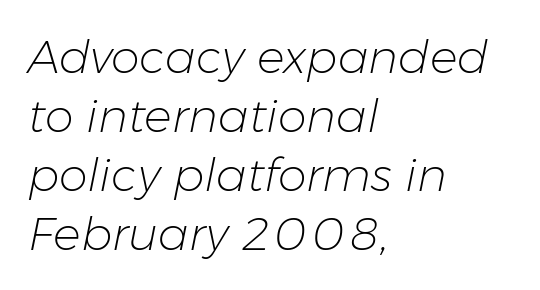
Q: Is the text bold? A: No.
Q: Is the text italic (slanted)? A: Yes, it leans right by about 11 degrees.
Q: Is the text underlined? A: No.
Q: How is the paragraph aligned? A: Left-aligned.
Q: Is the spacing between letters normal or unusually wide? A: Normal.
Q: Is the spacing between lines tight, normal or loose? A: Normal.
Q: Width (condensed, normal, or wide)? A: Normal.
Q: Stroke contrast? A: Low.
Q: x-height? A: Medium.
Q: Monospaced? A: No.
